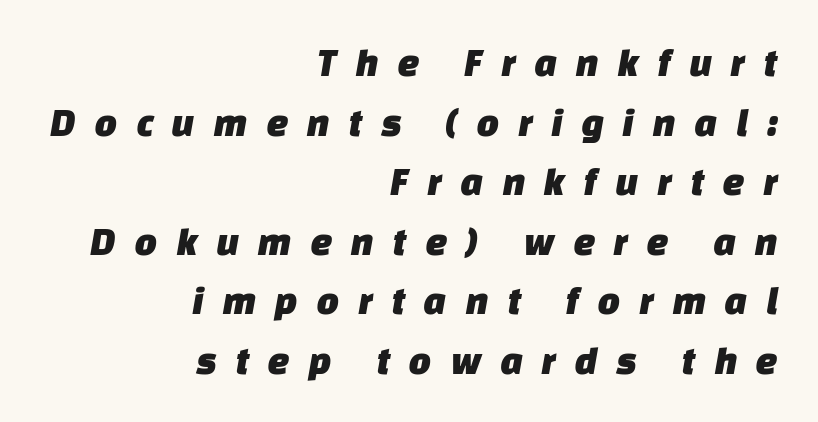
Q: Is the typeface a serif or a sans-serif typeface? A: Sans-serif.
Q: Is the text underlined? A: No.
Q: How is the paragraph aligned? A: Right-aligned.
Q: Is the spacing between letters normal or unusually wide? A: Unusually wide.
Q: Is the spacing between lines tight, normal or loose? A: Normal.
Q: Width (condensed, normal, or wide)? A: Normal.
Q: Stroke contrast? A: Low.
Q: x-height? A: Large.
Q: Monospaced? A: No.
